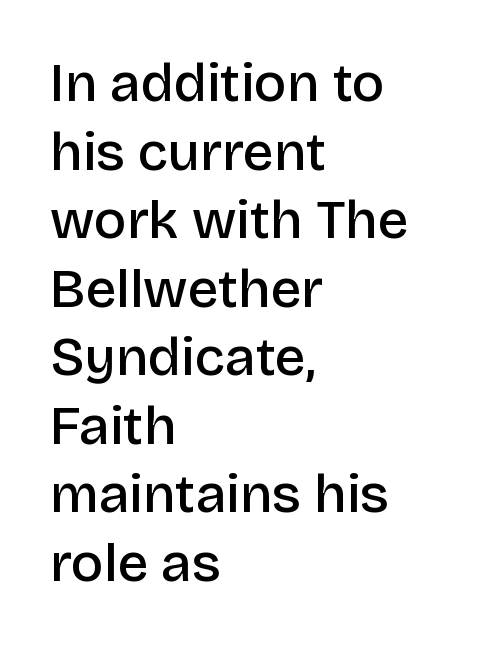
The type is set solid horizontally, with unmodified tracking. The compositor pushed each line to the left boundary. Bold? Not quite — semibold, heavier than regular but stopping short. Each letter's strokes conclude bluntly, with no projecting serifs. Baseline-to-baseline distance is the conventional proportion of letter height.
